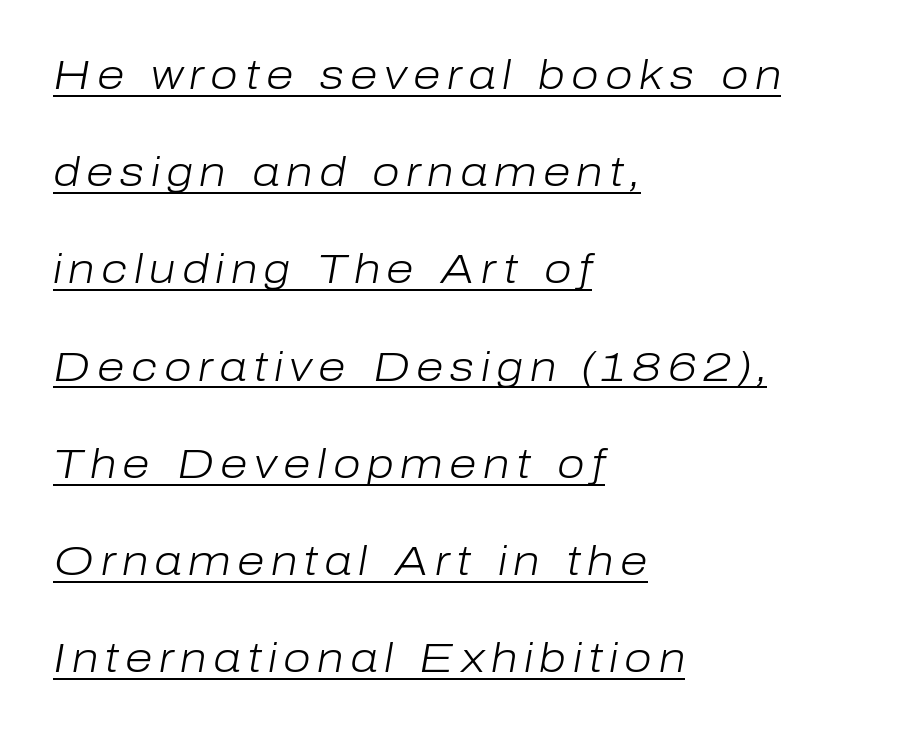
The image shows 40 px light type, italic (leaning right); set left-aligned, loose line spacing (2.43x), underlined; low stroke contrast and a medium x-height.
